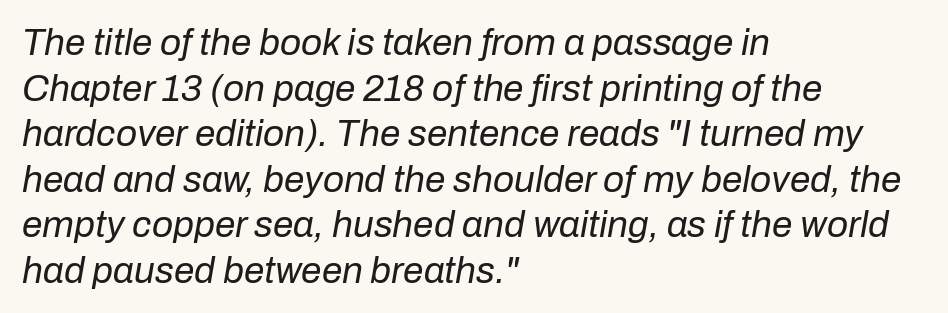
{"italic": "yes", "lean": "right", "slant_degrees": 10, "bold": "no", "weight": "regular", "width": "normal", "stroke_contrast": "low", "x_height": "medium", "monospaced": "no", "underline": "no", "align": "left", "line_spacing_ratio": 1.23, "letter_spacing": "normal", "letter_spacing_em": 0.0, "glyph_px": 37}
